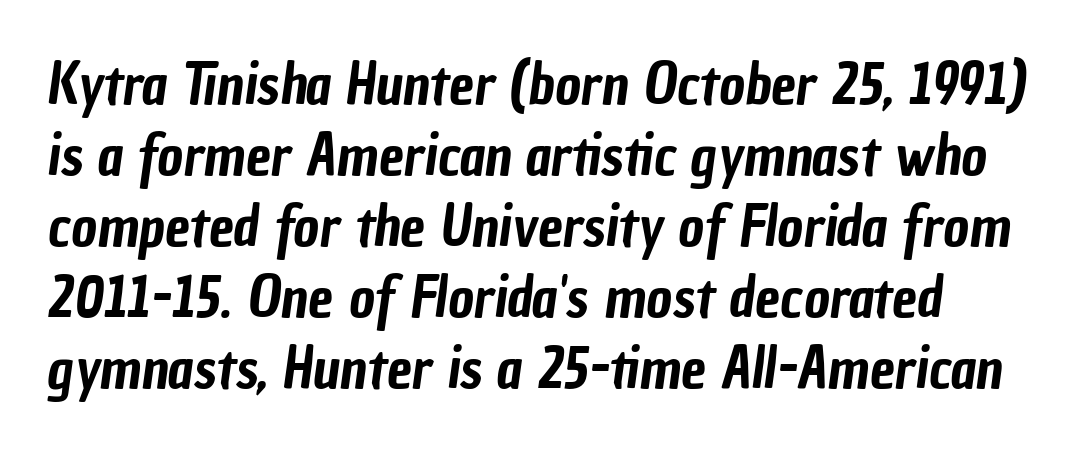
Think of a printed novel: that variable character pitch is what you see here. What stands out about the letter spacing? Nothing — it is the standard amount. The passage shown is typeset with a sans-serif family. What's the leading like? Ordinary, nothing unusual. The area under the type is left untouched.
